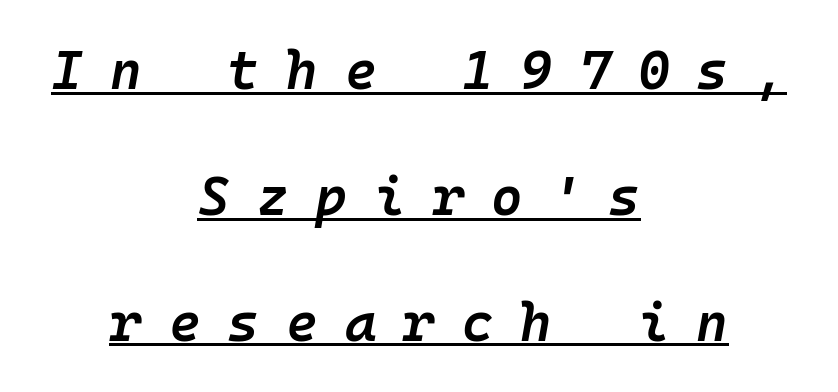
Q: Is the text bold? A: Semi-bold.
Q: Is the text italic (slanted)? A: Yes, it leans right by about 10 degrees.
Q: Is the text underlined? A: Yes.
Q: How is the paragraph aligned? A: Centered.
Q: Is the spacing between letters normal or unusually wide? A: Unusually wide.
Q: Is the spacing between lines tight, normal or loose? A: Loose.
Q: Width (condensed, normal, or wide)? A: Normal.
Q: Stroke contrast? A: Low.
Q: x-height? A: Medium.
Q: Monospaced? A: Yes.
